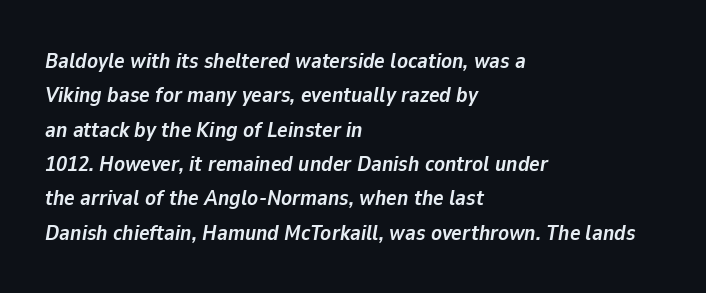
Q: Is the text bold? A: Yes.
Q: Is the text italic (slanted)? A: Yes, it leans right by about 9 degrees.
Q: Is the text underlined? A: No.
Q: How is the paragraph aligned? A: Left-aligned.
Q: Is the spacing between letters normal or unusually wide? A: Normal.
Q: Is the spacing between lines tight, normal or loose? A: Normal.
